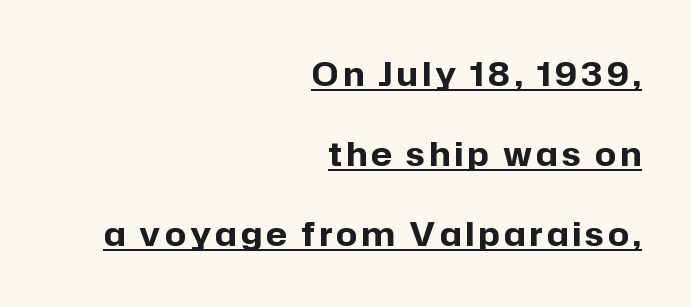
Q: Is the text bold? A: Yes.
Q: Is the text italic (slanted)? A: No, it is upright.
Q: Is the typeface a serif or a sans-serif typeface? A: Sans-serif.
Q: Is the text underlined? A: Yes.
Q: How is the paragraph aligned? A: Right-aligned.
Q: Is the spacing between lines tight, normal or loose? A: Loose.
Q: Width (condensed, normal, or wide)? A: Normal.
Q: Stroke contrast? A: Low.
Q: x-height? A: Medium.
Q: Monospaced? A: No.
